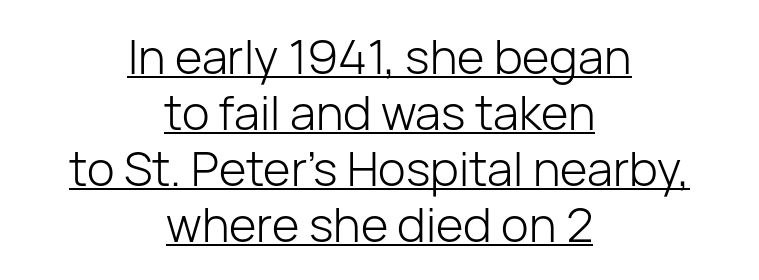
{"serif": "no", "italic": "no", "bold": "no", "weight": "light", "width": "normal", "stroke_contrast": "low", "x_height": "medium", "monospaced": "no", "underline": "yes", "align": "center", "line_spacing_ratio": 1.19, "letter_spacing": "normal", "letter_spacing_em": 0.0, "glyph_px": 47}
